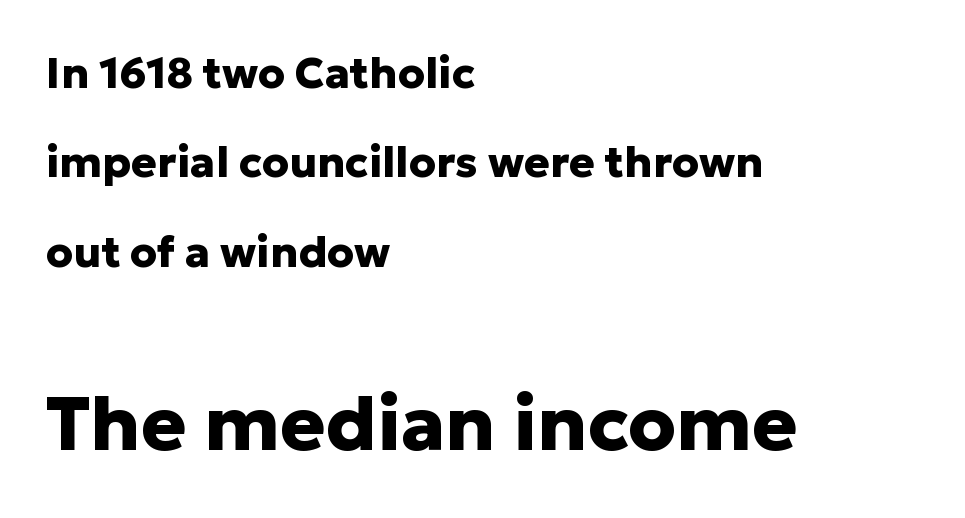
{"serif": "no", "italic": "no", "bold": "yes", "weight": "heavy", "width": "normal", "stroke_contrast": "low", "x_height": "medium", "monospaced": "no", "underline": "no", "align": "left", "line_spacing": "loose", "line_spacing_ratio": 2.08, "letter_spacing": "normal", "letter_spacing_em": 0.0, "larger_block": "second", "size_ratio": 1.77, "glyph_px": 76}
